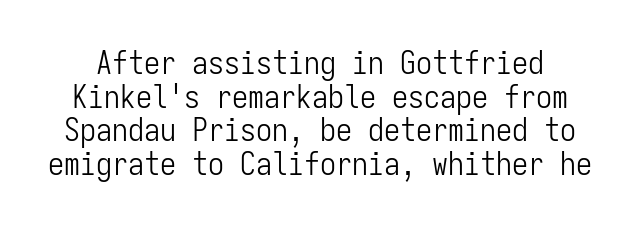
{"serif": "no", "italic": "no", "bold": "no", "weight": "light", "width": "condensed", "stroke_contrast": "low", "x_height": "medium", "monospaced": "yes", "underline": "no", "line_spacing": "tight", "line_spacing_ratio": 1.05, "letter_spacing": "normal", "letter_spacing_em": 0.0, "glyph_px": 32}
